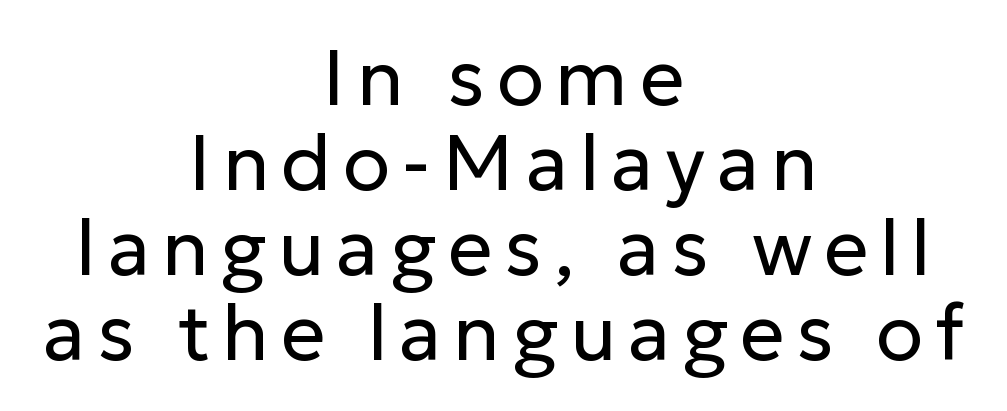
Q: Is the text bold? A: No.
Q: Is the text italic (slanted)? A: No, it is upright.
Q: Is the typeface a serif or a sans-serif typeface? A: Sans-serif.
Q: Is the text underlined? A: No.
Q: How is the paragraph aligned? A: Centered.
Q: Is the spacing between lines tight, normal or loose? A: Tight.
Q: Width (condensed, normal, or wide)? A: Normal.
Q: Stroke contrast? A: Low.
Q: x-height? A: Medium.
Q: Monospaced? A: No.
